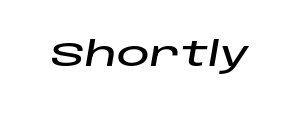
Q: Is the text italic (slanted)? A: Yes, it leans right by about 10 degrees.
Q: Is the text underlined? A: No.
Q: Is the spacing between letters normal or unusually wide? A: Normal.
Q: Width (condensed, normal, or wide)? A: Wide.
Q: Stroke contrast? A: Low.
Q: x-height? A: Large.
Q: Monospaced? A: No.
